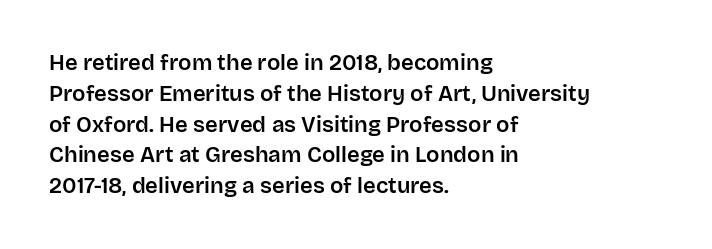
{"italic": "no", "underline": "no", "align": "left", "line_spacing": "normal", "line_spacing_ratio": 1.4, "letter_spacing": "normal", "letter_spacing_em": 0.0, "glyph_px": 22}
